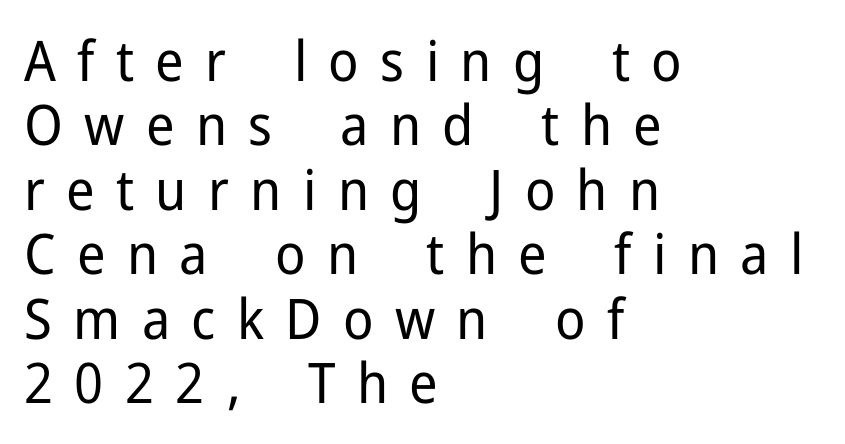
Each row of text sits above clean, open space. Glyph-to-glyph distance is far greater than everyday printed text. Weight: regular or lighter. Looks like regular typesetting: each glyph gets only the width it needs.
